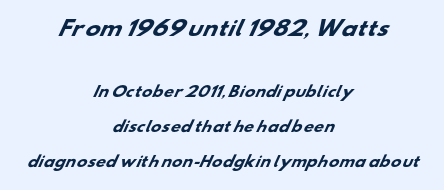
Q: Is the text bold? A: Yes.
Q: Is the text underlined? A: No.
Q: How is the paragraph aligned? A: Centered.
Q: Is the spacing between letters normal or unusually wide? A: Normal.
Q: Is the spacing between lines tight, normal or loose? A: Loose.
Q: Which block of text is set in a larger size, the first (top) or the second (bottom)? A: The first (top) one.
